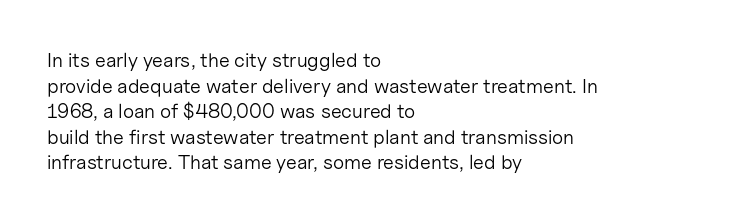
Q: Is the text bold? A: No.
Q: Is the text italic (slanted)? A: No, it is upright.
Q: Is the text underlined? A: No.
Q: How is the paragraph aligned? A: Left-aligned.
Q: Is the spacing between letters normal or unusually wide? A: Normal.
Q: Is the spacing between lines tight, normal or loose? A: Normal.
